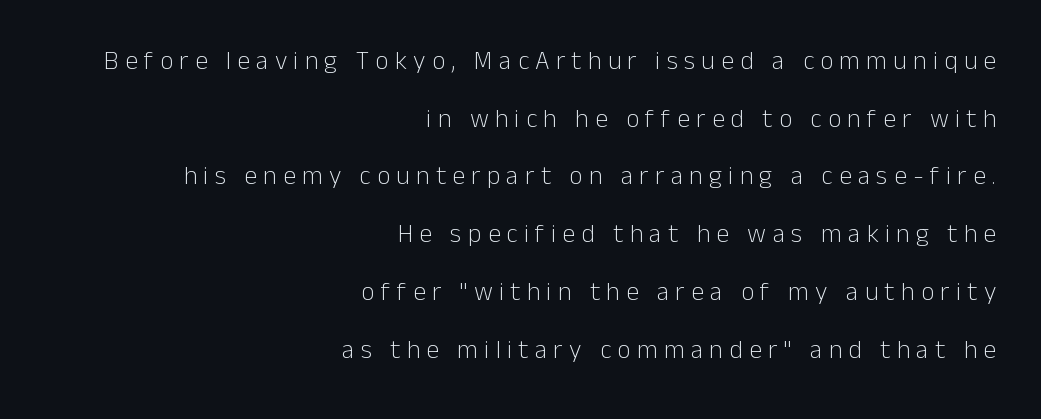
The image shows 26 px text type, upright; set right-aligned, loose line spacing (2.22x), unusually wide letter spacing (+0.24 em), not underlined.
